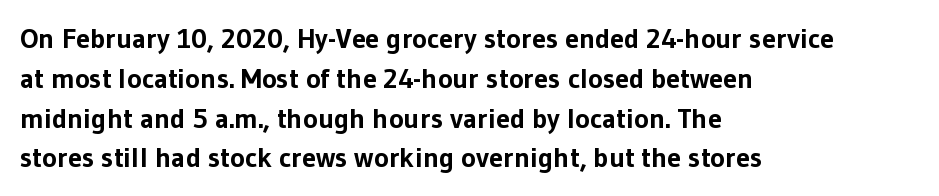
Q: Is the text bold? A: Yes.
Q: Is the text italic (slanted)? A: No, it is upright.
Q: Is the typeface a serif or a sans-serif typeface? A: Sans-serif.
Q: Is the text underlined? A: No.
Q: How is the paragraph aligned? A: Left-aligned.
Q: Is the spacing between letters normal or unusually wide? A: Normal.
Q: Is the spacing between lines tight, normal or loose? A: Normal.
Q: Width (condensed, normal, or wide)? A: Normal.
Q: Stroke contrast? A: Low.
Q: x-height? A: Medium.
Q: Monospaced? A: No.
